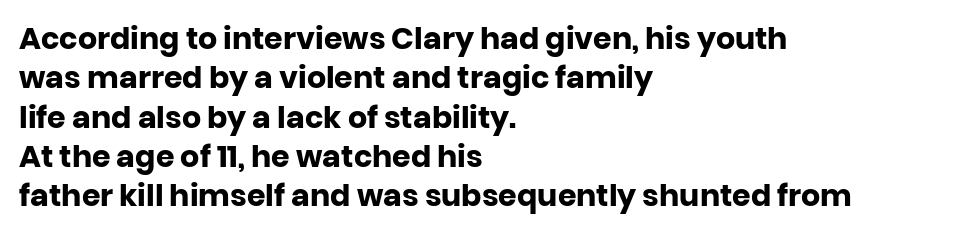
The image shows 30 px heavy sans-serif type, upright; set left-aligned, normal line spacing (1.31x), normal letter spacing, not underlined; low stroke contrast and a large x-height.
